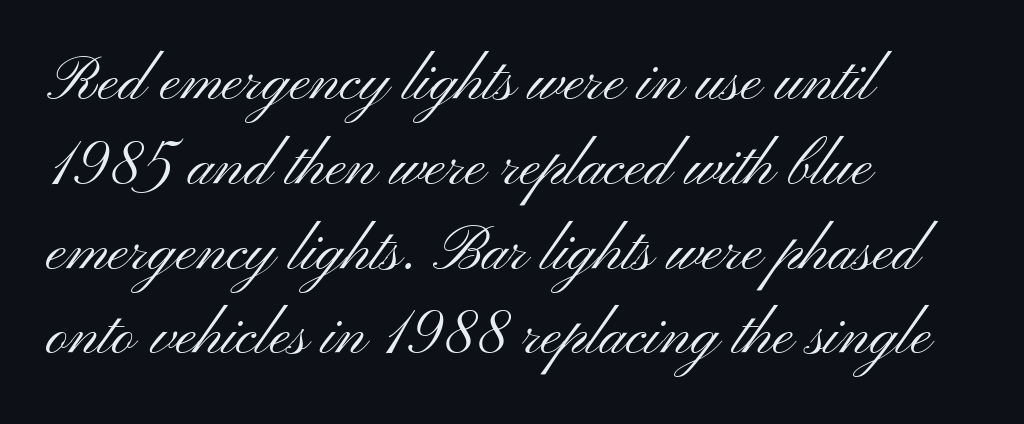
The image shows 61 px light, wide sans-serif type; set left-aligned, normal line spacing (1.39x), normal letter spacing, not underlined; medium stroke contrast and a small x-height.
